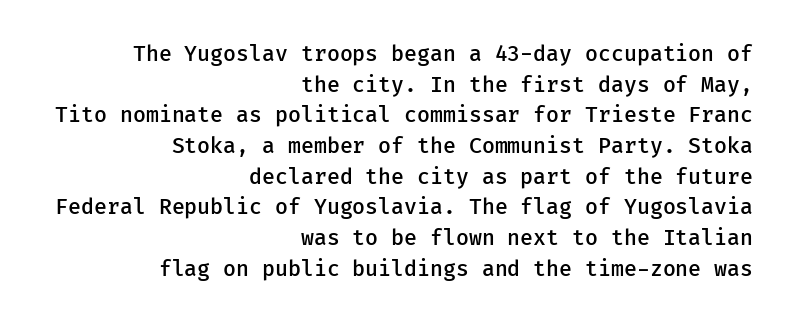
The image shows 21 px text type, upright; set right-aligned, normal line spacing (1.46x), normal letter spacing, not underlined.
